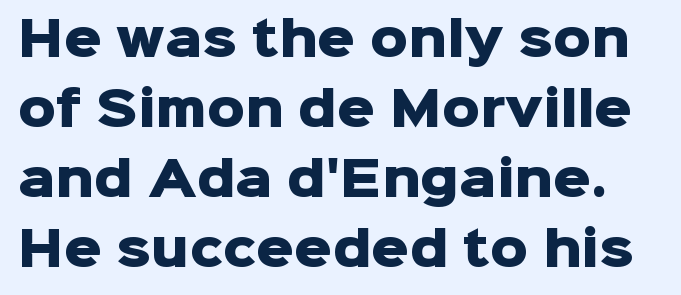
{"serif": "no", "italic": "no", "bold": "yes", "weight": "heavy", "width": "normal", "stroke_contrast": "low", "x_height": "medium", "monospaced": "no", "underline": "no", "line_spacing": "normal", "line_spacing_ratio": 1.49, "letter_spacing": "normal", "letter_spacing_em": 0.0, "glyph_px": 47}
